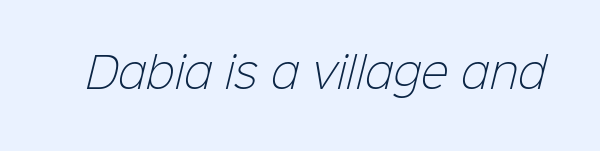
{"serif": "no", "bold": "no", "weight": "light", "width": "normal", "stroke_contrast": "low", "x_height": "medium", "monospaced": "no", "underline": "no", "letter_spacing": "normal", "letter_spacing_em": 0.0, "glyph_px": 42}
